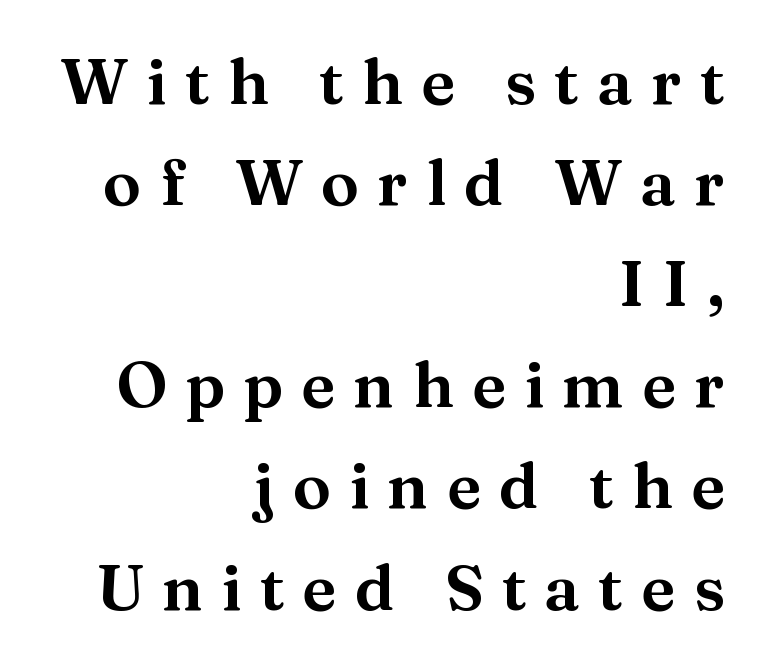
The image shows 64 px wide serif type, upright; set right-aligned, normal line spacing (1.58x), unusually wide letter spacing (+0.28 em), not underlined; medium stroke contrast and a medium x-height.
